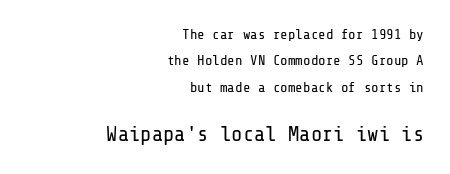
No italicization has been applied; the sample stays upright. Standard letterfit; no display-style spreading of the glyphs. This reads as an unemphasized weight, regular at the heaviest. Beneath every word, the page is bare.
